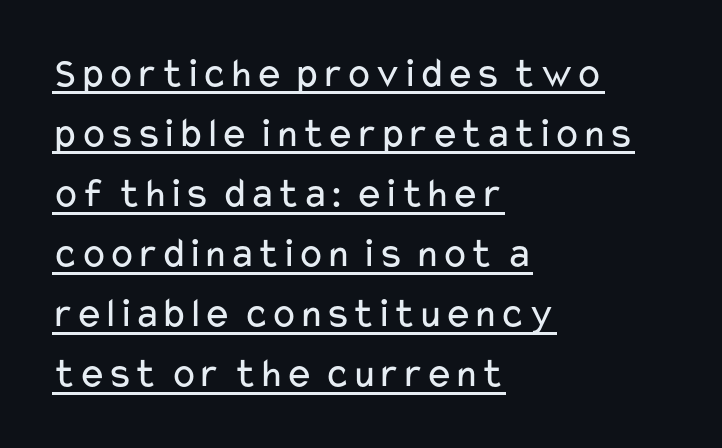
Designer's note — italics off, roman on. Like a heading marked for emphasis, these lines bear an underscore. Short note: letters normally spaced. This rendering uses left alignment, leaving the right contour irregular. Weight class: somewhere from thin through regular. Proportional: the letters do not fall into vertical columns.
